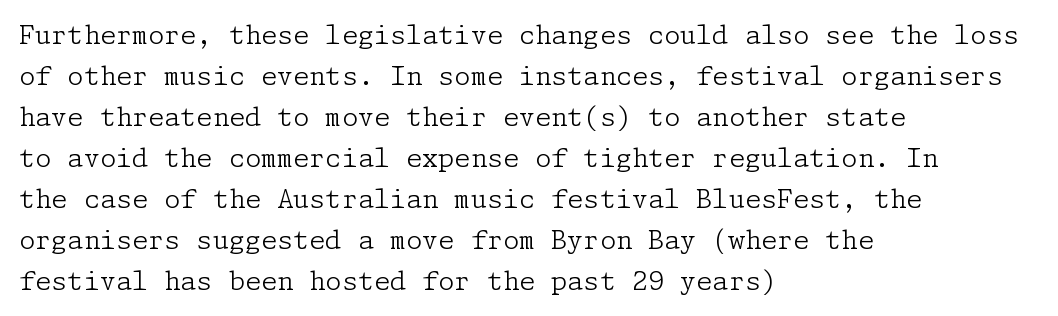
The words here are not underlined. Unbolded letterforms with no extra heft. Quick note: interline space is typical. These lines stack with their left ends in a neat column. Ordinary non-slanted type is in use. Here the glyphs are tracked normally, forming tight word shapes.
